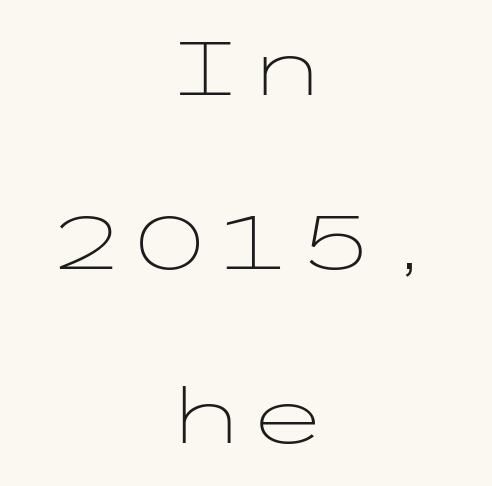
These lines are centered, leaving both edges ragged. The letters stand straight up with perfectly vertical stems. Vertical stems look standard width or narrower in stroke. Words appear dense and cohesive because spacing is normal. Look at the bottom of the vertical strokes: they stop flat, with no serifs.
